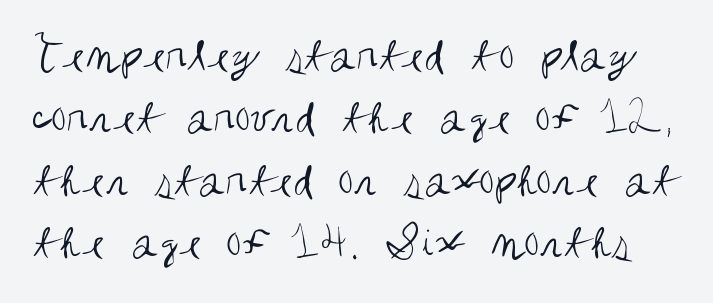
The image shows 50 px regular-weight, condensed sans-serif type; set normal line spacing (1.25x), normal letter spacing, not underlined; medium stroke contrast and a large x-height.
